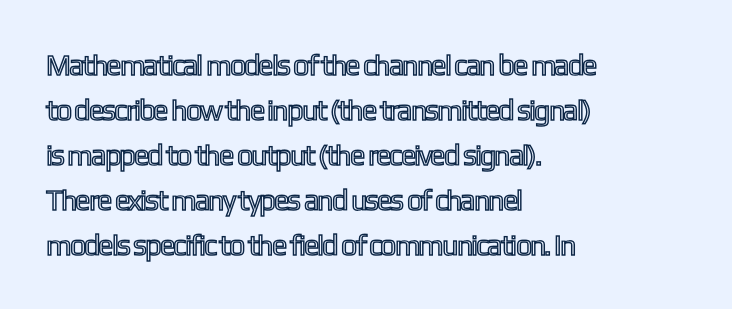
The image shows 29 px condensed type, upright; set left-aligned, normal line spacing (1.55x), normal letter spacing, not underlined; a medium x-height.
